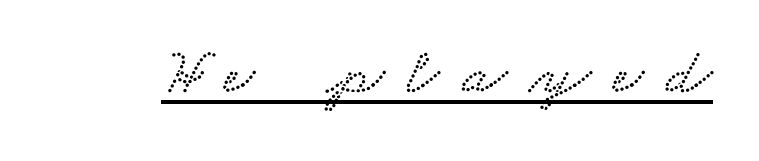
The image shows 66 px wide type; set unusually wide letter spacing (+0.34 em), underlined; low stroke contrast and a small x-height.
